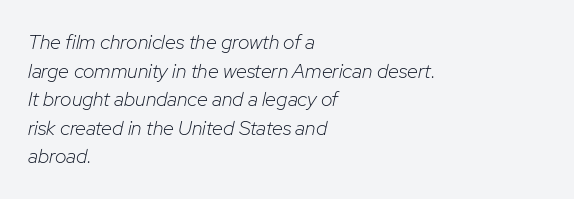
Each new line begins a customary step beneath the previous one. No chunkiness to these letters — they're not bold. Unmarked baselines from the first word to the last. Is the letter spacing exaggerated? No — it looks like the ordinary default.
